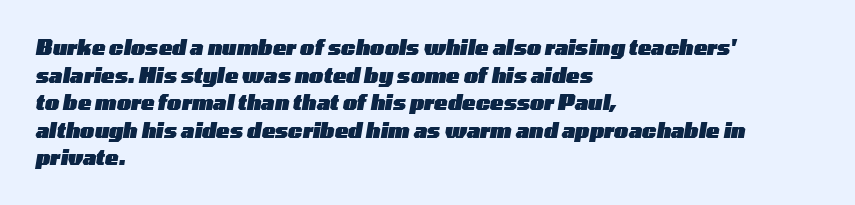
The image shows 20 px bold type, italic (leaning right); set left-aligned, normal line spacing (1.38x), normal letter spacing, not underlined.
